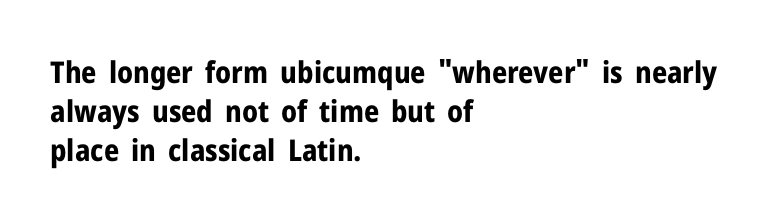
{"serif": "no", "italic": "no", "bold": "yes", "weight": "bold", "width": "normal", "stroke_contrast": "low", "x_height": "medium", "monospaced": "no", "underline": "no", "align": "left", "line_spacing": "normal", "line_spacing_ratio": 1.3, "letter_spacing": "normal", "letter_spacing_em": 0.0, "glyph_px": 30}
